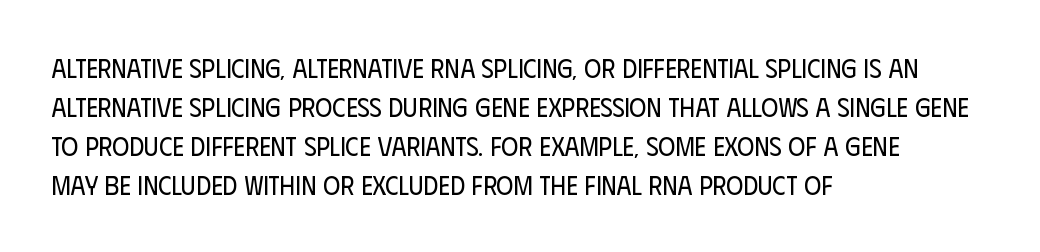
The image shows 26 px text type, upright; set left-aligned, normal line spacing (1.5x), normal letter spacing, not underlined.
